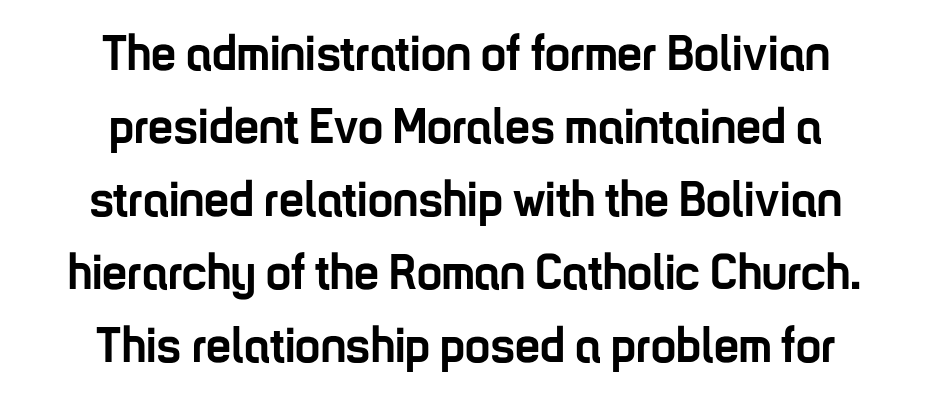
{"serif": "no", "italic": "no", "bold": "yes", "weight": "semibold", "width": "condensed", "stroke_contrast": "low", "x_height": "medium", "monospaced": "no", "underline": "no", "align": "center", "line_spacing": "normal", "line_spacing_ratio": 1.46, "letter_spacing": "normal", "letter_spacing_em": 0.0, "glyph_px": 50}
